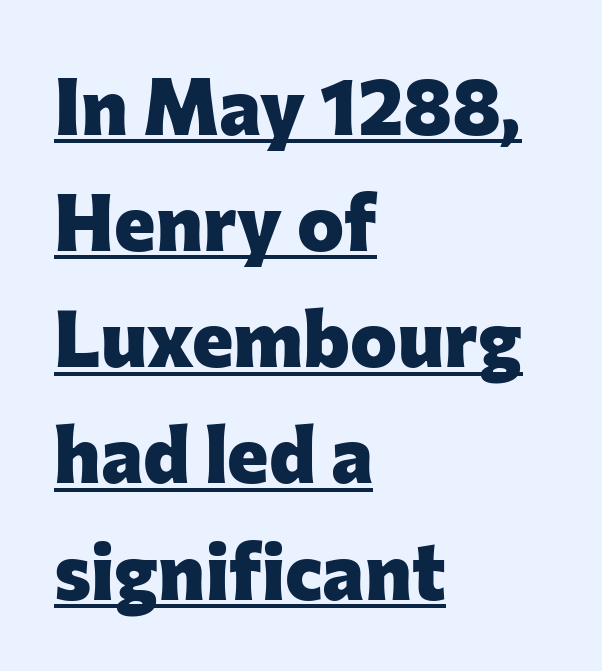
{"serif": "no", "italic": "no", "bold": "yes", "weight": "heavy", "width": "normal", "stroke_contrast": "low", "x_height": "medium", "monospaced": "no", "underline": "yes", "align": "left", "line_spacing": "normal", "line_spacing_ratio": 1.47, "letter_spacing": "normal", "letter_spacing_em": 0.0, "glyph_px": 79}
